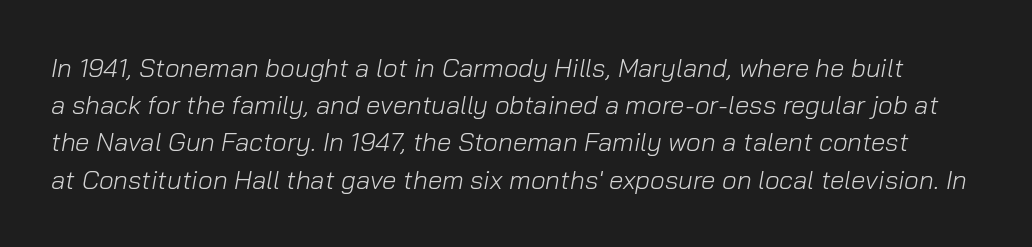
{"italic": "yes", "lean": "right", "slant_degrees": 10, "bold": "no", "underline": "no", "line_spacing": "normal", "line_spacing_ratio": 1.43, "letter_spacing": "normal", "letter_spacing_em": 0.0, "glyph_px": 26}
